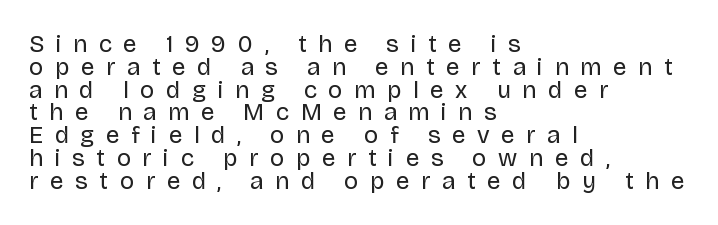
Q: Is the text bold? A: No.
Q: Is the text italic (slanted)? A: No, it is upright.
Q: Is the text underlined? A: No.
Q: How is the paragraph aligned? A: Left-aligned.
Q: Is the spacing between letters normal or unusually wide? A: Unusually wide.
Q: Is the spacing between lines tight, normal or loose? A: Tight.
